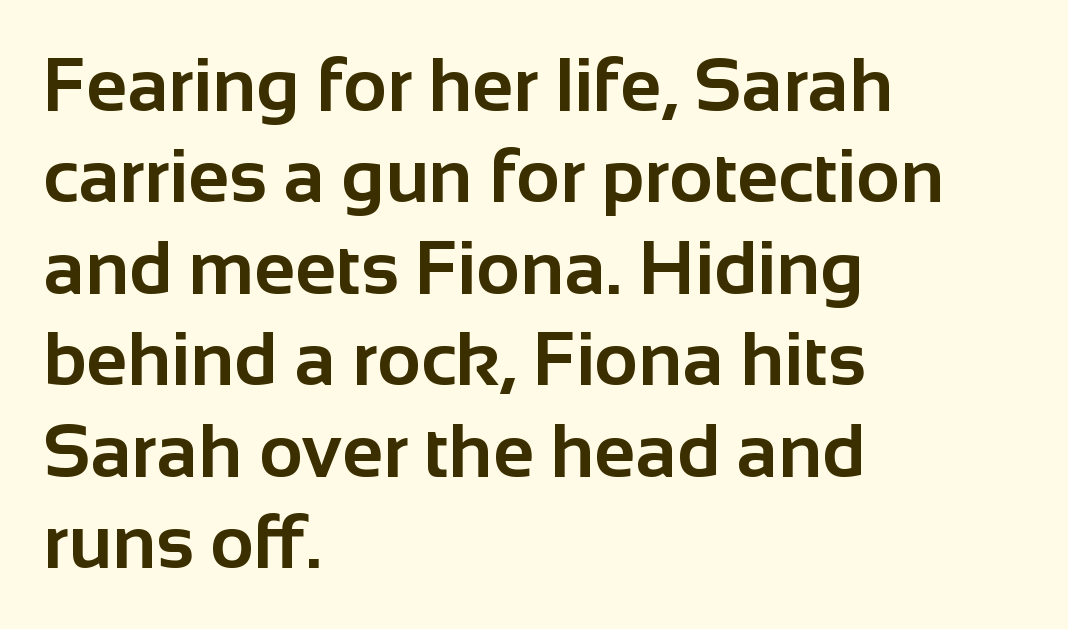
Q: Is the text bold? A: Yes.
Q: Is the text italic (slanted)? A: No, it is upright.
Q: Is the typeface a serif or a sans-serif typeface? A: Sans-serif.
Q: Is the text underlined? A: No.
Q: How is the paragraph aligned? A: Left-aligned.
Q: Is the spacing between letters normal or unusually wide? A: Normal.
Q: Width (condensed, normal, or wide)? A: Normal.
Q: Stroke contrast? A: Low.
Q: x-height? A: Medium.
Q: Monospaced? A: No.
